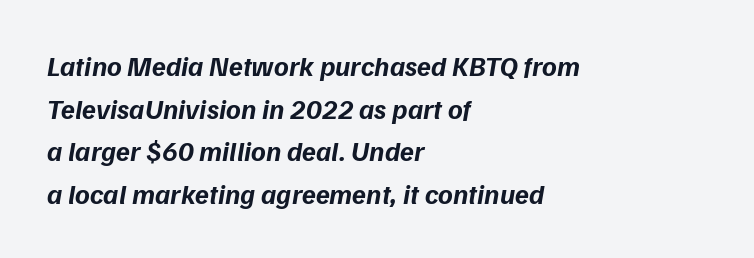
The image shows 28 px bold sans-serif type; set left-aligned, normal line spacing (1.52x), normal letter spacing, not underlined; low stroke contrast and a medium x-height.
